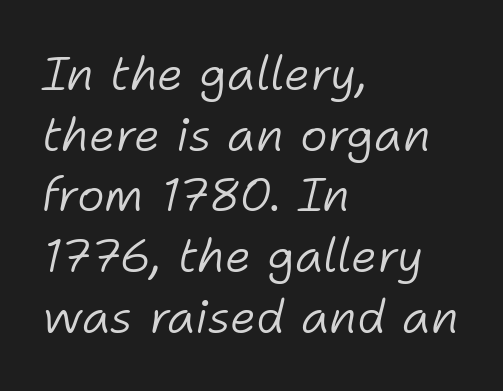
Nobody touched the tracking dial on this one. The typesetter chose a ragged-right arrangement here. This sample keeps an unexceptional amount of space between lines. Do the characters align in a grid? No, the font is proportional.
